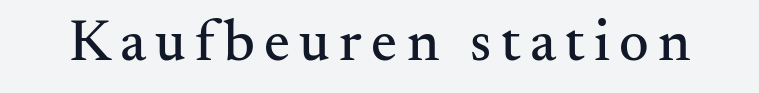
{"serif": "yes", "italic": "no", "width": "normal", "stroke_contrast": "medium", "x_height": "small", "monospaced": "no", "underline": "no", "glyph_px": 58}
